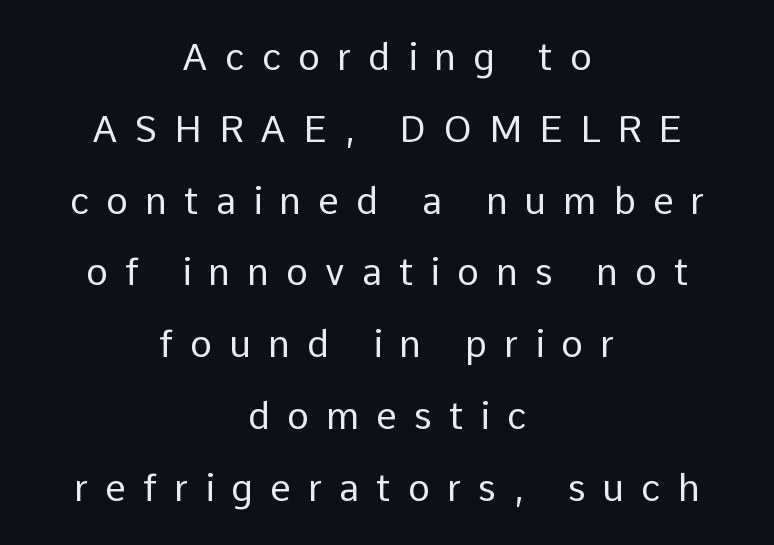
Q: Is the text bold? A: No.
Q: Is the text italic (slanted)? A: No, it is upright.
Q: Is the typeface a serif or a sans-serif typeface? A: Sans-serif.
Q: Is the text underlined? A: No.
Q: How is the paragraph aligned? A: Centered.
Q: Is the spacing between letters normal or unusually wide? A: Unusually wide.
Q: Is the spacing between lines tight, normal or loose? A: Loose.
Q: Width (condensed, normal, or wide)? A: Normal.
Q: Stroke contrast? A: Low.
Q: x-height? A: Medium.
Q: Monospaced? A: No.
